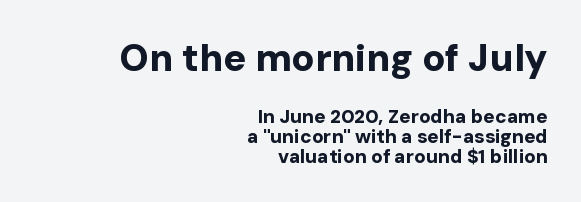
The image shows 38 px bold sans-serif type, upright; set right-aligned, tight line spacing (1.06x), normal letter spacing, not underlined; the first (top) block is 2.0x larger; low stroke contrast and a medium x-height.
